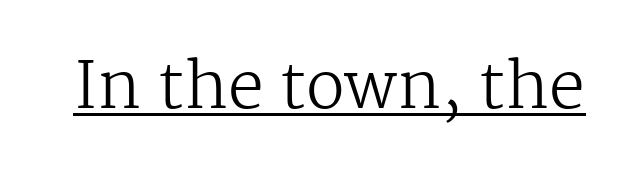
The image shows 64 px regular-weight serif type, upright; set normal letter spacing, underlined; medium stroke contrast and a medium x-height.
